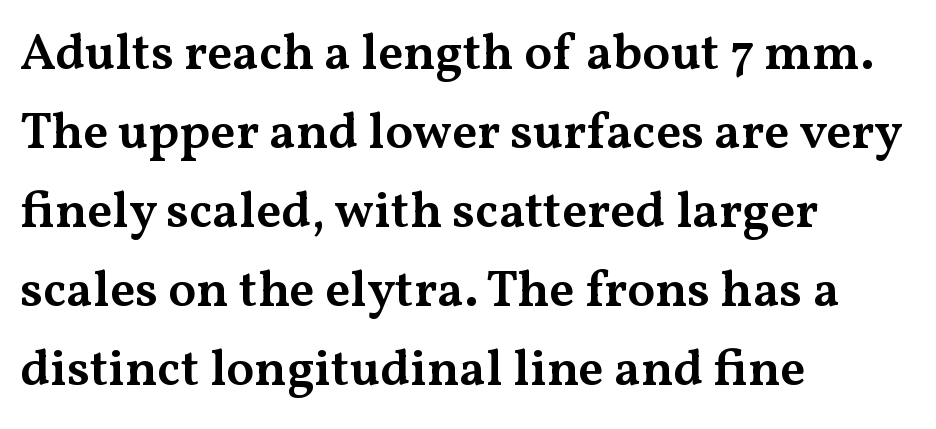
Short and long lines alike share a common starting point at left. Is there any slant? The stems are plumb. The font family rendered here belongs to the serif group. The strokes are fattened partway — semibold, not bold.
